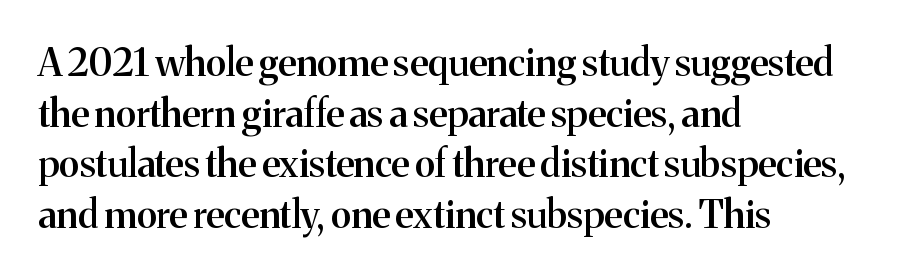
{"serif": "yes", "italic": "no", "bold": "semi", "weight": "semibold", "width": "normal", "stroke_contrast": "medium", "x_height": "medium", "monospaced": "no", "underline": "no", "align": "left", "line_spacing": "normal", "line_spacing_ratio": 1.33, "letter_spacing": "normal", "letter_spacing_em": 0.0, "glyph_px": 38}
